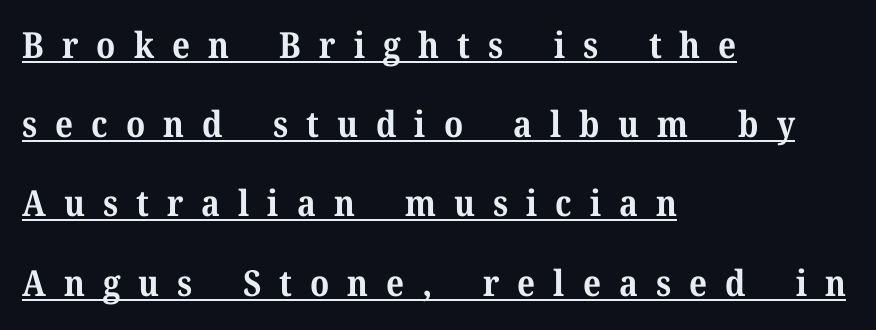
Does a line run under the words? Yes, clearly. Think of a printed novel: that variable character pitch is what you see here. Short and long lines alike share a common starting point at left. The font's upright variant was chosen for this text. You could fit nearly another row in the gap between these rows. The glyphs in this specimen are seriffed.
